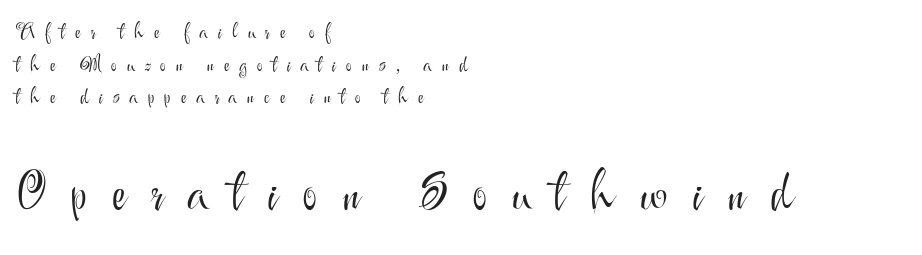
Q: Is the text bold? A: No.
Q: Is the typeface a serif or a sans-serif typeface? A: Sans-serif.
Q: Is the text underlined? A: No.
Q: How is the paragraph aligned? A: Left-aligned.
Q: Is the spacing between letters normal or unusually wide? A: Unusually wide.
Q: Is the spacing between lines tight, normal or loose? A: Normal.
Q: Which block of text is set in a larger size, the first (top) or the second (bottom)? A: The second (bottom) one.
Q: Width (condensed, normal, or wide)? A: Normal.
Q: Stroke contrast? A: Medium.
Q: x-height? A: Small.
Q: Monospaced? A: No.
